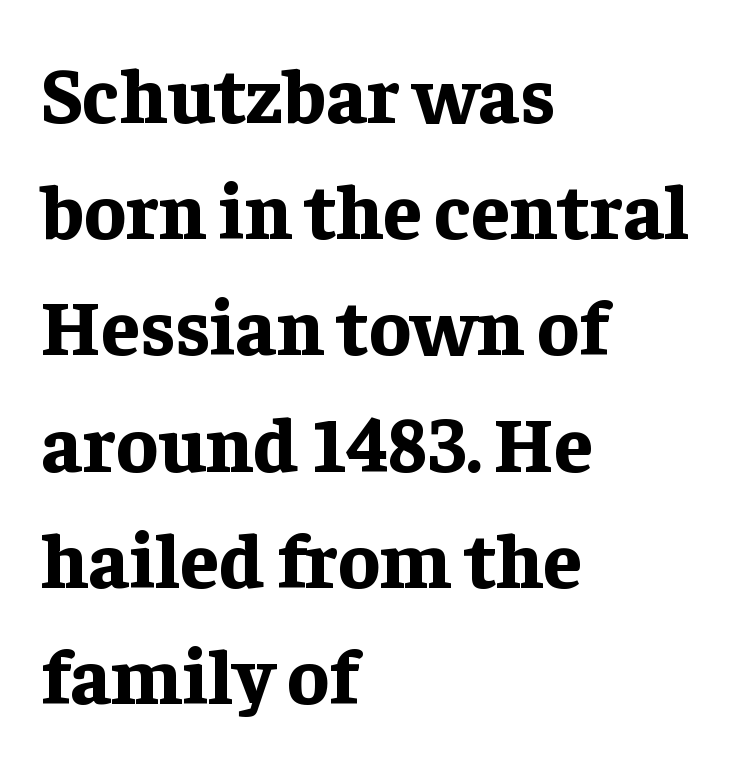
{"serif": "yes", "italic": "no", "bold": "yes", "weight": "bold", "width": "normal", "stroke_contrast": "low", "x_height": "medium", "monospaced": "no", "underline": "no", "align": "left", "line_spacing": "normal", "line_spacing_ratio": 1.49, "letter_spacing": "normal", "letter_spacing_em": 0.0, "glyph_px": 78}
